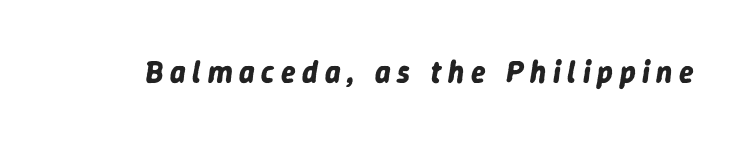
The image shows 30 px bold type, italic (leaning right); set unusually wide letter spacing (+0.22 em), not underlined; low stroke contrast and a medium x-height.
